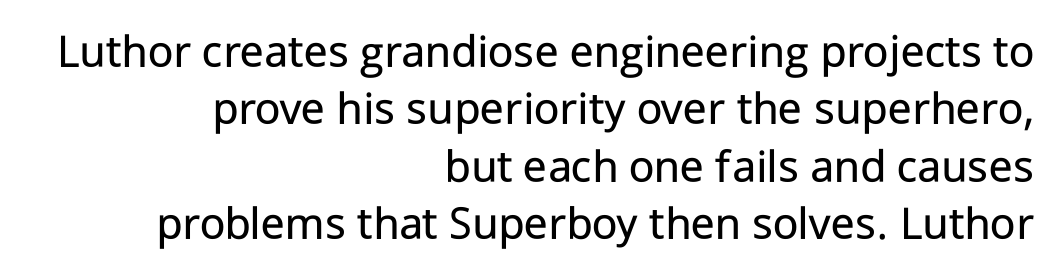
Students, note that the glyphs here touch the page at normal intervals. A typesetter would label this face a sans. Notice how the stems are strictly vertical — no italics here. No extra ink here — the face is not bold. Plain, unruled lines of type. A typesetter would call this proportional, since set widths differ per character.
